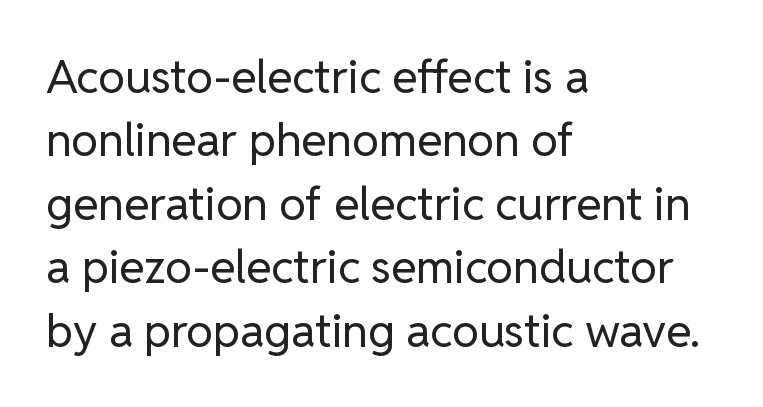
The image shows 46 px regular-weight sans-serif type, upright; set left-aligned, normal line spacing (1.38x), normal letter spacing, not underlined; low stroke contrast and a medium x-height.
